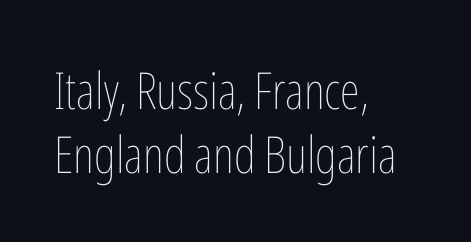
The strokes carry an ordinary text weight at most. Bare-footed words on every line. Honestly, the letter spacing is just normal — you wouldn't notice it. Where is the straight margin? On the left. Successive baselines arrive at the customary interval.
